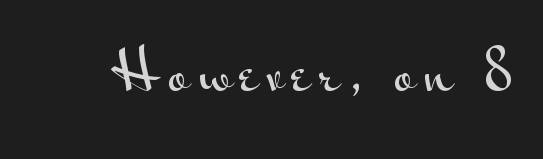
{"serif": "no", "width": "wide", "stroke_contrast": "medium", "x_height": "small", "monospaced": "no", "underline": "no", "glyph_px": 55}
